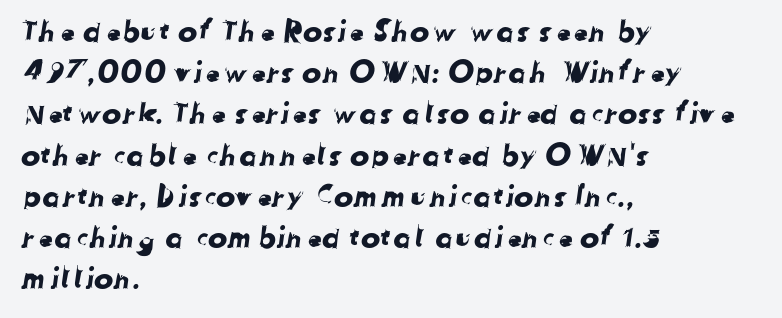
Q: Is the typeface a serif or a sans-serif typeface? A: Sans-serif.
Q: Is the text underlined? A: No.
Q: How is the paragraph aligned? A: Left-aligned.
Q: Is the spacing between letters normal or unusually wide? A: Normal.
Q: Is the spacing between lines tight, normal or loose? A: Normal.
Q: Width (condensed, normal, or wide)? A: Normal.
Q: Stroke contrast? A: Low.
Q: x-height? A: Medium.
Q: Monospaced? A: No.
